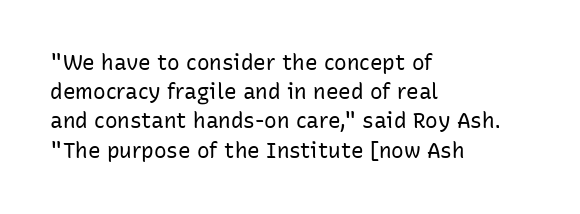
{"italic": "no", "bold": "no", "underline": "no", "align": "left", "line_spacing": "normal", "line_spacing_ratio": 1.39, "letter_spacing": "normal", "letter_spacing_em": 0.0, "glyph_px": 21}
